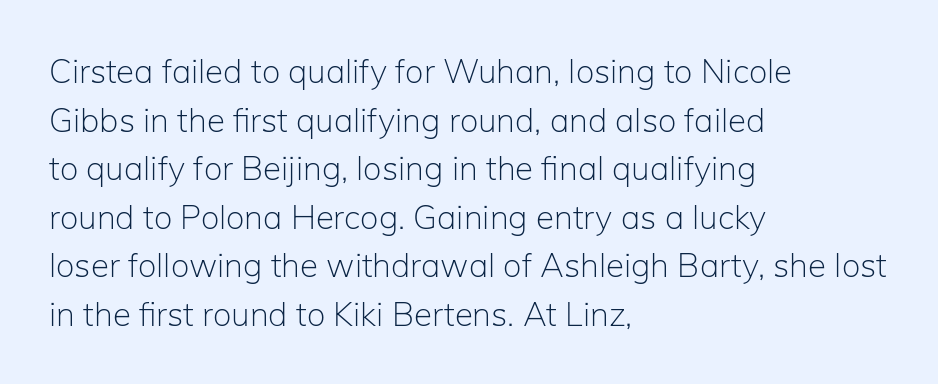
Q: Is the text bold? A: No.
Q: Is the text italic (slanted)? A: No, it is upright.
Q: Is the typeface a serif or a sans-serif typeface? A: Sans-serif.
Q: Is the text underlined? A: No.
Q: How is the paragraph aligned? A: Left-aligned.
Q: Is the spacing between letters normal or unusually wide? A: Normal.
Q: Is the spacing between lines tight, normal or loose? A: Normal.
Q: Width (condensed, normal, or wide)? A: Normal.
Q: Stroke contrast? A: Low.
Q: x-height? A: Medium.
Q: Monospaced? A: No.
